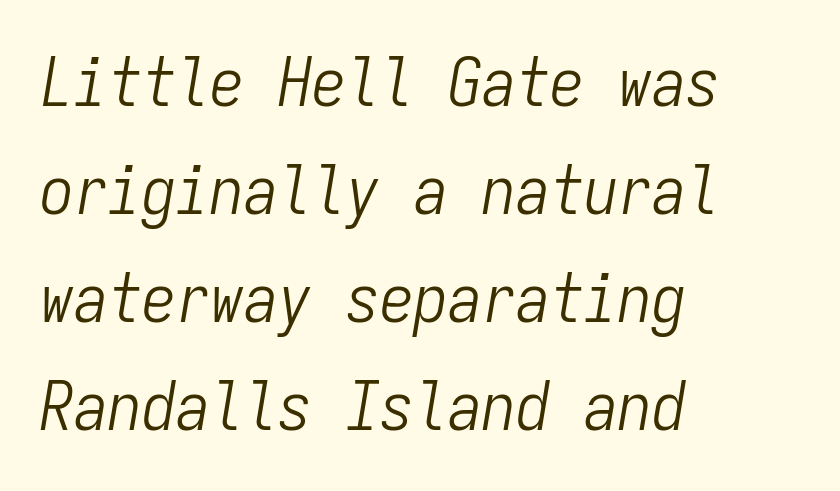
Q: Is the text bold? A: No.
Q: Is the text italic (slanted)? A: Yes, it leans right by about 9 degrees.
Q: Is the text underlined? A: No.
Q: How is the paragraph aligned? A: Left-aligned.
Q: Is the spacing between letters normal or unusually wide? A: Normal.
Q: Is the spacing between lines tight, normal or loose? A: Normal.
Q: Width (condensed, normal, or wide)? A: Condensed.
Q: Stroke contrast? A: Low.
Q: x-height? A: Medium.
Q: Monospaced? A: Yes.
